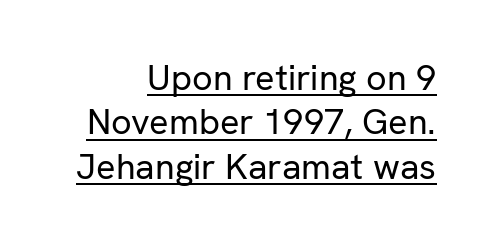
Q: Is the text bold? A: No.
Q: Is the text italic (slanted)? A: No, it is upright.
Q: Is the typeface a serif or a sans-serif typeface? A: Sans-serif.
Q: Is the text underlined? A: Yes.
Q: How is the paragraph aligned? A: Right-aligned.
Q: Is the spacing between letters normal or unusually wide? A: Normal.
Q: Width (condensed, normal, or wide)? A: Normal.
Q: Stroke contrast? A: Low.
Q: x-height? A: Medium.
Q: Monospaced? A: No.
